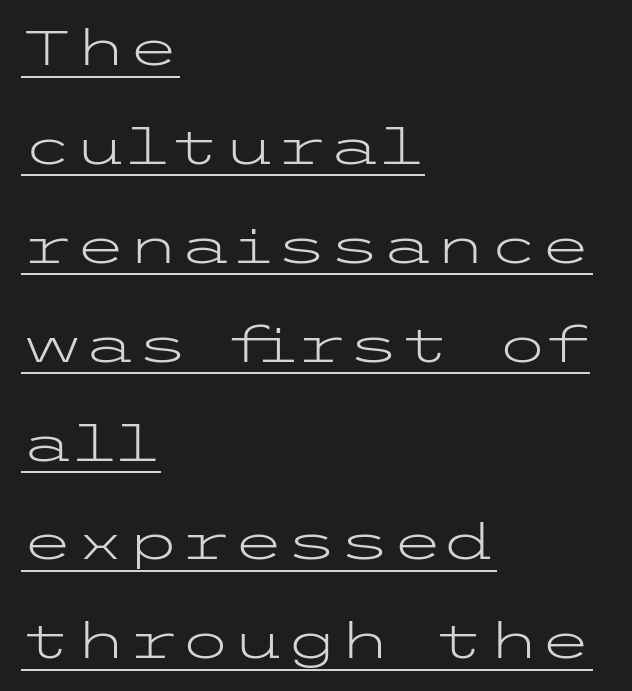
Nobody touched the tracking dial on this one. Vertical spacing — loose. Unlike a traditional serif, this face leaves its strokes unadorned. The characters are drawn with everyday or finer stroke widths. If you drew a ruler down the left edge, every line would touch it.
